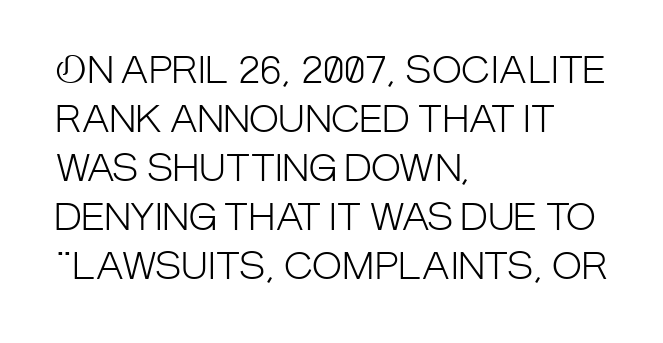
{"serif": "no", "italic": "no", "bold": "no", "weight": "light", "width": "condensed", "stroke_contrast": "low", "x_height": "large", "monospaced": "no", "underline": "no", "align": "left", "line_spacing": "normal", "line_spacing_ratio": 1.36, "letter_spacing": "normal", "letter_spacing_em": 0.0, "glyph_px": 36}
